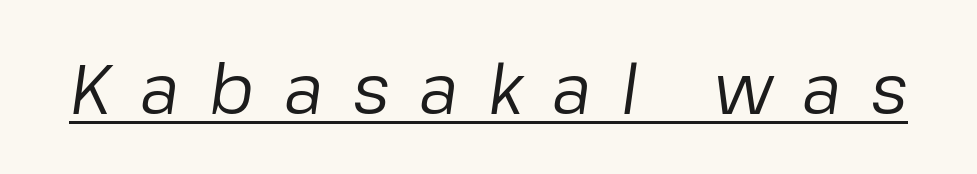
Q: Is the text bold? A: No.
Q: Is the text italic (slanted)? A: Yes, it leans right by about 8 degrees.
Q: Is the text underlined? A: Yes.
Q: Is the spacing between letters normal or unusually wide? A: Unusually wide.
Q: Width (condensed, normal, or wide)? A: Normal.
Q: Stroke contrast? A: Low.
Q: x-height? A: Medium.
Q: Monospaced? A: No.
